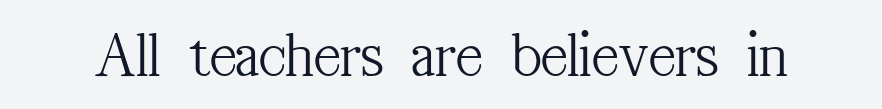
The designer went with a serif here, giving each stem small feet. Designer's note — italics off, roman on. Beneath every word, the page is bare. These lines are rendered in a variable-pitch font. The line texture is even and compact thanks to regular tracking. Think standard paragraph weight, or any step lighter than that.
